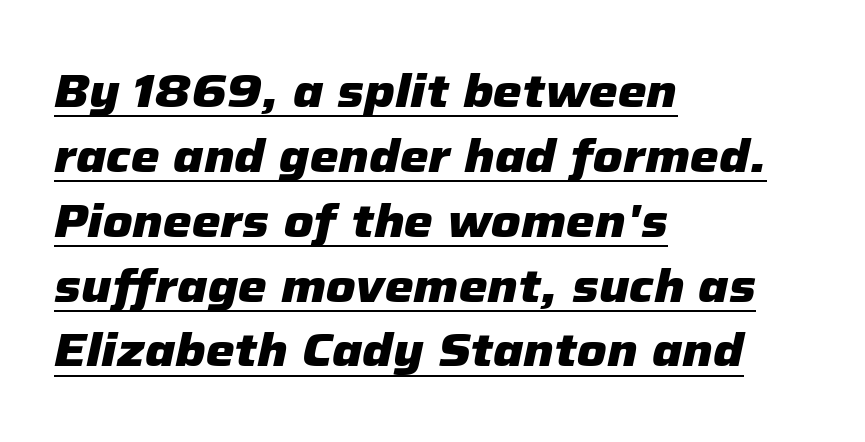
Q: Is the text bold? A: Yes.
Q: Is the text italic (slanted)? A: Yes, it leans right by about 12 degrees.
Q: Is the text underlined? A: Yes.
Q: How is the paragraph aligned? A: Left-aligned.
Q: Is the spacing between letters normal or unusually wide? A: Normal.
Q: Is the spacing between lines tight, normal or loose? A: Normal.
Q: Width (condensed, normal, or wide)? A: Normal.
Q: Stroke contrast? A: Low.
Q: x-height? A: Medium.
Q: Monospaced? A: No.
